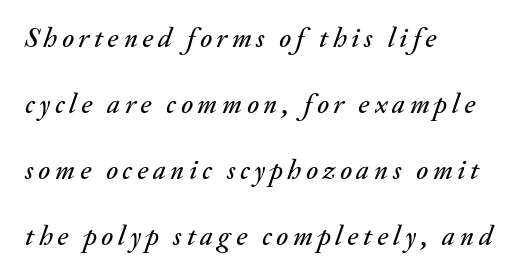
Q: Is the text italic (slanted)? A: Yes, it leans right by about 20 degrees.
Q: Is the text underlined? A: No.
Q: How is the paragraph aligned? A: Left-aligned.
Q: Is the spacing between lines tight, normal or loose? A: Loose.
Q: Width (condensed, normal, or wide)? A: Normal.
Q: Stroke contrast? A: Medium.
Q: x-height? A: Small.
Q: Monospaced? A: No.
